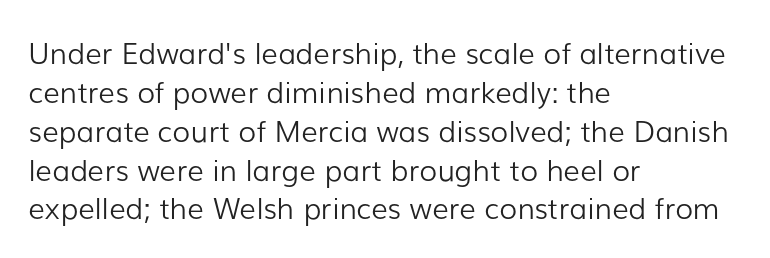
The image shows 29 px light sans-serif type, upright; set left-aligned, normal line spacing (1.34x), normal letter spacing, not underlined; low stroke contrast and a medium x-height.
